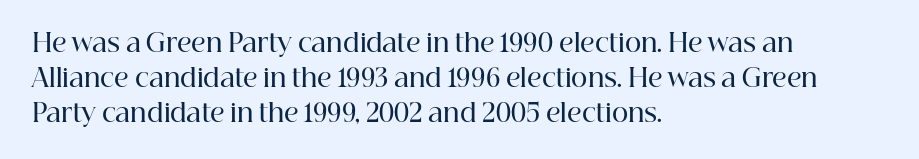
Q: Is the text bold? A: Semi-bold.
Q: Is the text italic (slanted)? A: No, it is upright.
Q: Is the text underlined? A: No.
Q: How is the paragraph aligned? A: Left-aligned.
Q: Is the spacing between letters normal or unusually wide? A: Normal.
Q: Is the spacing between lines tight, normal or loose? A: Normal.
